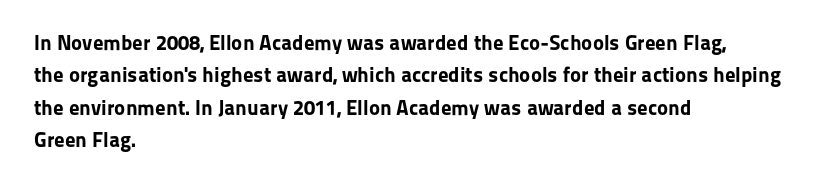
Q: Is the text bold? A: Yes.
Q: Is the text italic (slanted)? A: No, it is upright.
Q: Is the text underlined? A: No.
Q: How is the paragraph aligned? A: Left-aligned.
Q: Is the spacing between letters normal or unusually wide? A: Normal.
Q: Is the spacing between lines tight, normal or loose? A: Normal.
